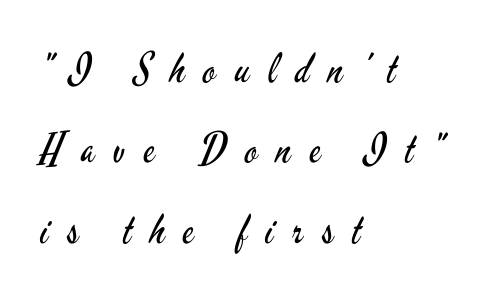
The image shows 41 px regular-weight, condensed sans-serif type; set left-aligned, loose line spacing (1.96x), unusually wide letter spacing (+0.46 em), not underlined; low stroke contrast and a small x-height.
